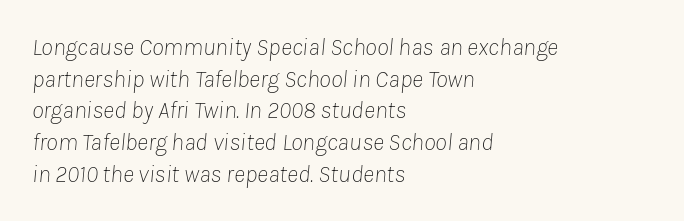
Q: Is the text bold? A: No.
Q: Is the text italic (slanted)? A: Yes, it leans right by about 8 degrees.
Q: Is the text underlined? A: No.
Q: How is the paragraph aligned? A: Left-aligned.
Q: Is the spacing between letters normal or unusually wide? A: Normal.
Q: Is the spacing between lines tight, normal or loose? A: Normal.
